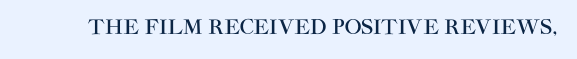
These lines keep a tight, regular rhythm from letter to letter. Unmarked baselines from the first word to the last. Italic: no, the glyphs are upright roman.
